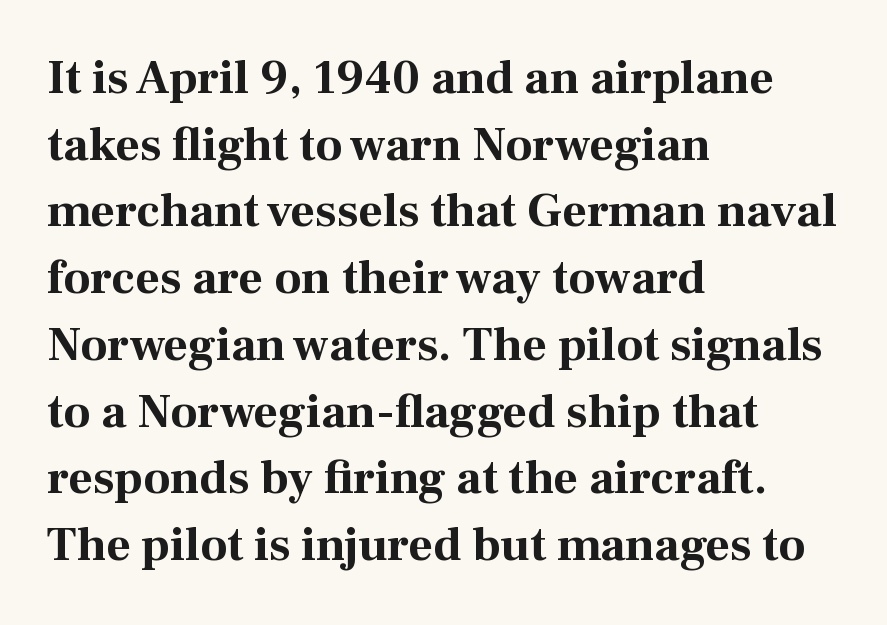
The space between consecutive lines is moderate. Casual observation: everything's shoved over to the left. This sample has the flowing, uneven cadence of proportional lettering. Its strokes are broad and dark, the hallmark of bold type. You can tell it's not italic because the verticals are truly vertical. Type style note: has serifs.
